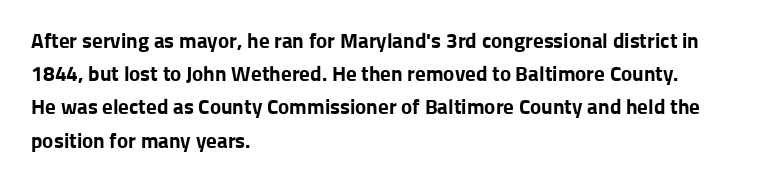
The font is running at its bold setting. Letters rest on an invisible, unmarked baseline. Students, note that the glyphs here touch the page at normal intervals. The rendering anchors every line to the left-hand side.
